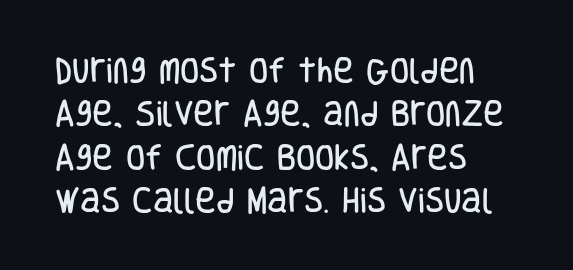
Q: Is the text italic (slanted)? A: No, it is upright.
Q: Is the typeface a serif or a sans-serif typeface? A: Sans-serif.
Q: Is the text underlined? A: No.
Q: How is the paragraph aligned? A: Left-aligned.
Q: Is the spacing between letters normal or unusually wide? A: Normal.
Q: Is the spacing between lines tight, normal or loose? A: Normal.
Q: Width (condensed, normal, or wide)? A: Condensed.
Q: Stroke contrast? A: Low.
Q: x-height? A: Large.
Q: Monospaced? A: No.
